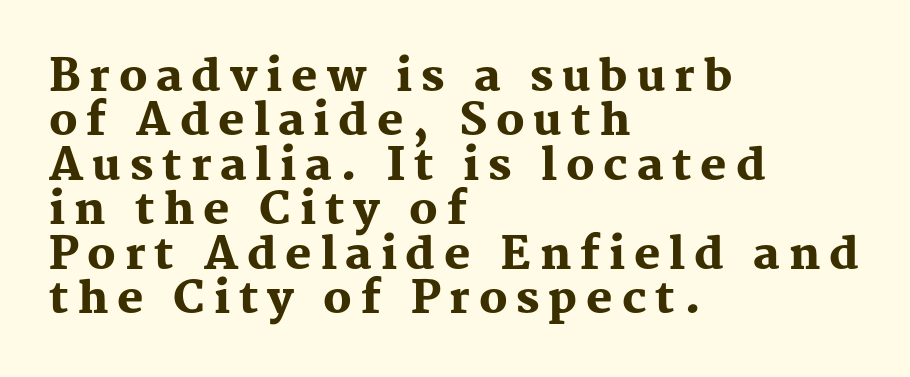
Bare-footed words on every line. Quick note: not italic, upright. Layout note: lines flush left. Successive baselines arrive quickly, one right under another. Between one letter and the next there's a generous, obvious gap. Chunky letters — that's bold for sure.
